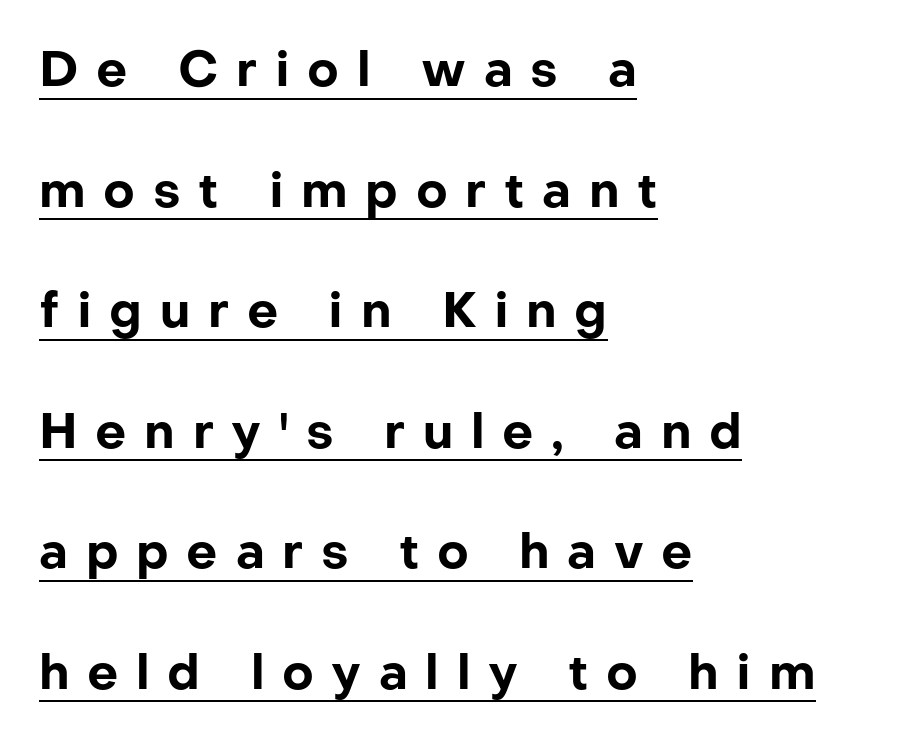
{"serif": "no", "italic": "no", "bold": "yes", "weight": "bold", "width": "normal", "stroke_contrast": "low", "x_height": "medium", "monospaced": "no", "underline": "yes", "align": "left", "line_spacing": "loose", "line_spacing_ratio": 2.46, "letter_spacing": "wide", "letter_spacing_em": 0.36, "glyph_px": 49}
